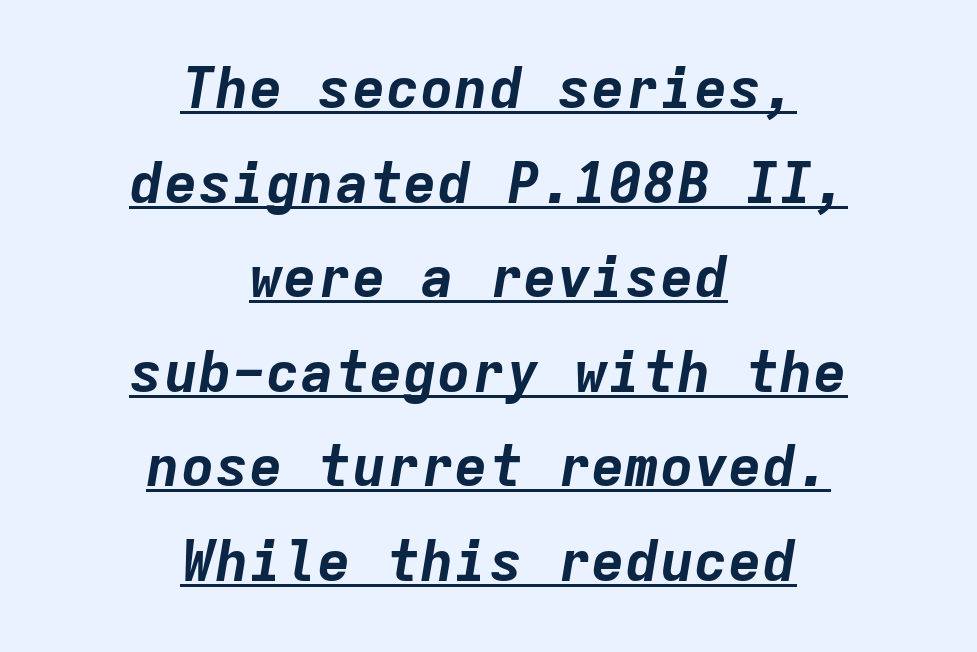
The image shows 57 px bold type, italic (leaning right), monospaced; set centered, normal line spacing (1.66x), normal letter spacing, underlined; low stroke contrast and a medium x-height.
